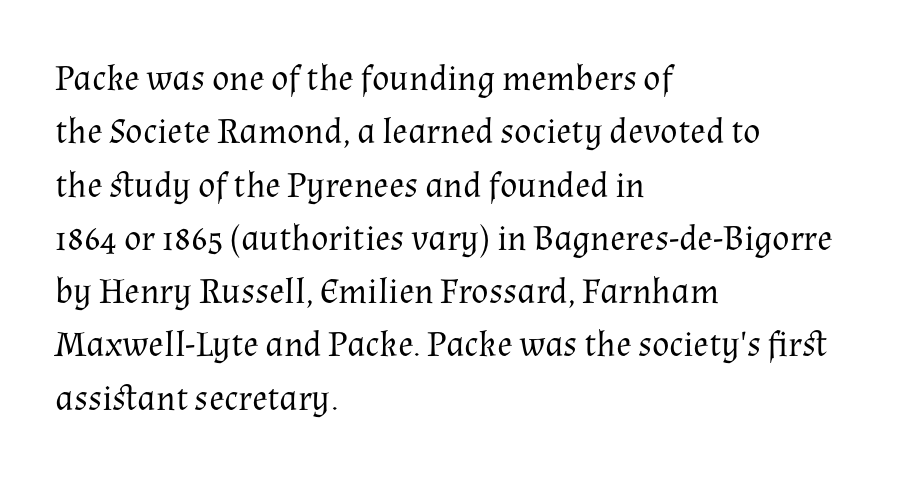
Q: Is the text bold? A: No.
Q: Is the text italic (slanted)? A: No, it is upright.
Q: Is the typeface a serif or a sans-serif typeface? A: Serif.
Q: Is the text underlined? A: No.
Q: How is the paragraph aligned? A: Left-aligned.
Q: Is the spacing between letters normal or unusually wide? A: Normal.
Q: Is the spacing between lines tight, normal or loose? A: Normal.
Q: Width (condensed, normal, or wide)? A: Normal.
Q: Stroke contrast? A: Medium.
Q: x-height? A: Medium.
Q: Monospaced? A: No.
